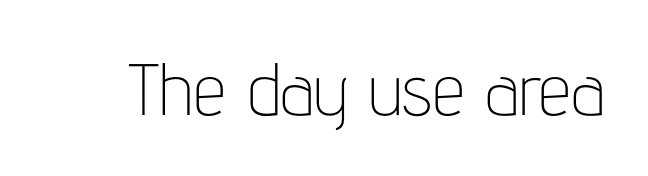
Q: Is the text bold? A: No.
Q: Is the text italic (slanted)? A: No, it is upright.
Q: Is the typeface a serif or a sans-serif typeface? A: Sans-serif.
Q: Is the text underlined? A: No.
Q: Is the spacing between letters normal or unusually wide? A: Normal.
Q: Width (condensed, normal, or wide)? A: Condensed.
Q: Stroke contrast? A: Low.
Q: x-height? A: Medium.
Q: Monospaced? A: No.
